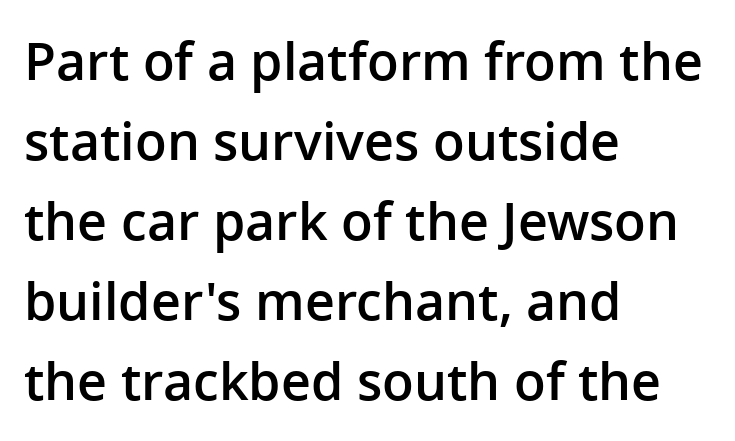
The image shows 52 px semibold sans-serif type, upright; set left-aligned, normal line spacing (1.54x), normal letter spacing, not underlined; low stroke contrast and a medium x-height.
